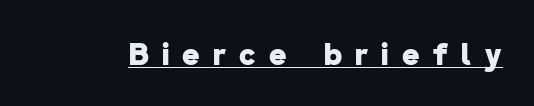
The image shows 30 px heavy sans-serif type; set unusually wide letter spacing (+0.44 em), underlined; low stroke contrast and a medium x-height.
